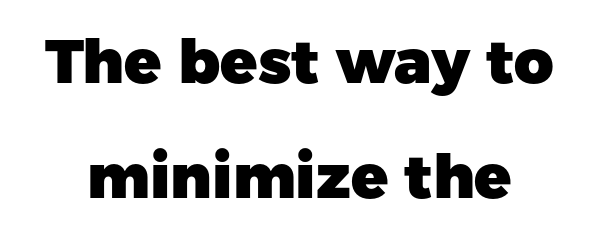
{"serif": "no", "italic": "no", "bold": "yes", "weight": "heavy", "width": "normal", "stroke_contrast": "low", "x_height": "medium", "monospaced": "no", "underline": "no", "line_spacing_ratio": 1.89, "letter_spacing": "normal", "letter_spacing_em": 0.0, "glyph_px": 61}
